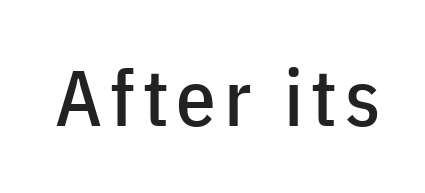
Do the letters lean? They stand straight. This is sans-serif lettering, the kind often seen on screens and signage. Bare-footed words on every line. The face used here is proportionally spaced, like ordinary book or web type.
